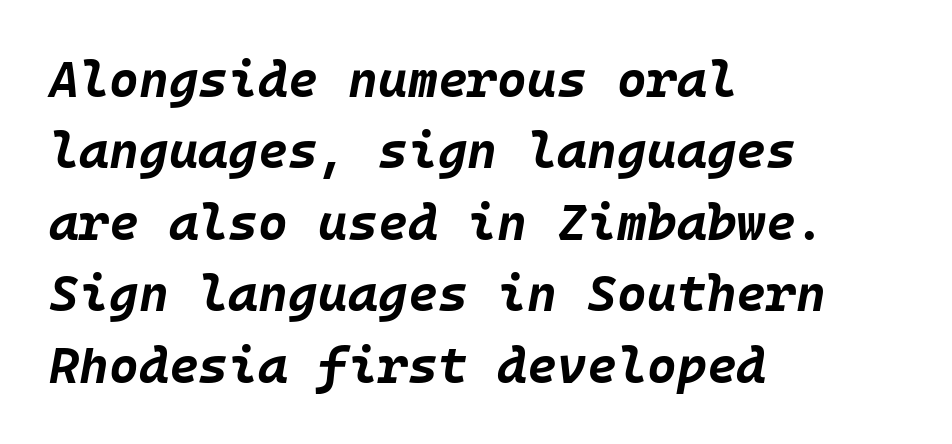
{"italic": "yes", "lean": "right", "slant_degrees": 10, "bold": "yes", "weight": "bold", "width": "normal", "stroke_contrast": "low", "x_height": "large", "underline": "no", "align": "left", "line_spacing": "normal", "line_spacing_ratio": 1.4, "letter_spacing": "normal", "letter_spacing_em": 0.0, "glyph_px": 51}
